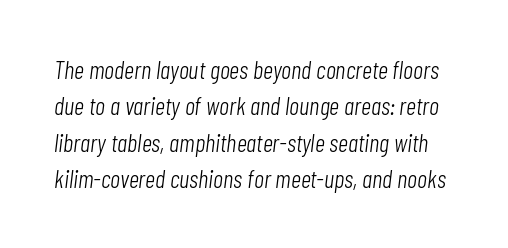
Compared with typical body copy, the letter spacing here is the same. Compared with ordinary roman type, these characters are visibly tilted. Any mark beneath the type? The region is blank. This sample keeps an unexceptional amount of space between lines. No chunkiness to these letters — they're not bold.
